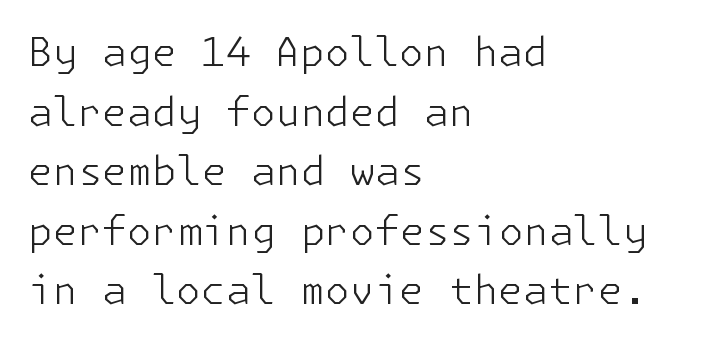
Inter-character spacing is left at the font's built-in metrics. Unmarked baselines from the first word to the last. Weight class: somewhere from thin through regular. Rendered with straight, roman letterforms.
